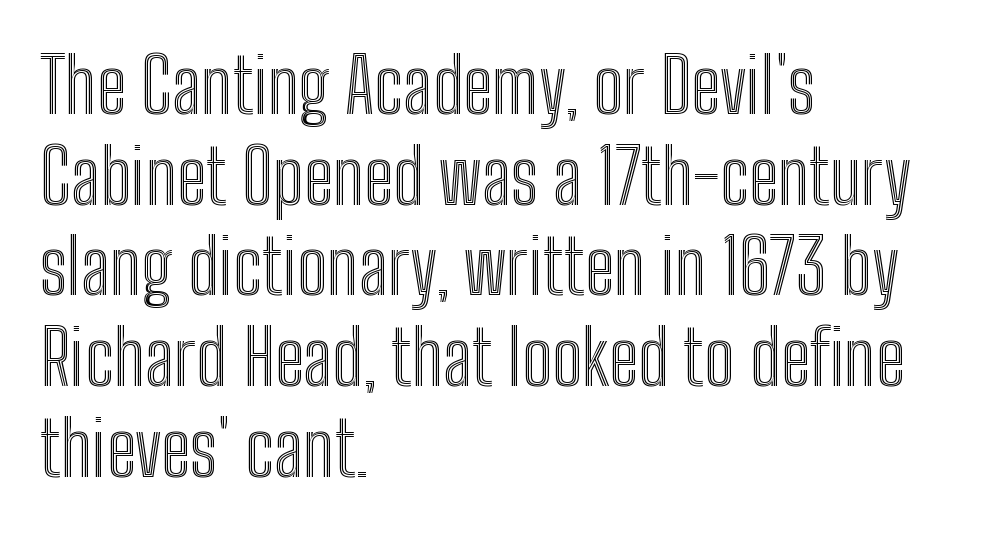
The image shows 75 px condensed type, upright; set left-aligned, line spacing 1.21x, normal letter spacing, not underlined; a medium x-height.
